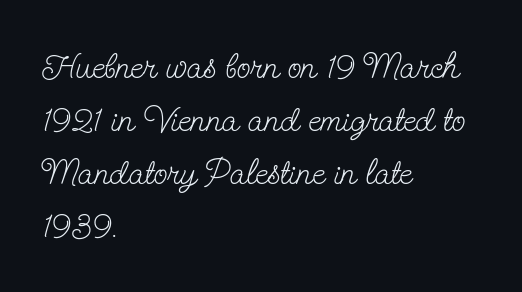
The space beneath each line is pristine and unruled. Here the designer chose a conventional face with non-uniform glyph widths. Notice how descenders clear the ascenders below comfortably — that's standard leading. The characters display serif detailing at their extremities. Horizontally, the lines are justified to the leading edge only. Does extra space separate the letters? No, they use regular spacing.
